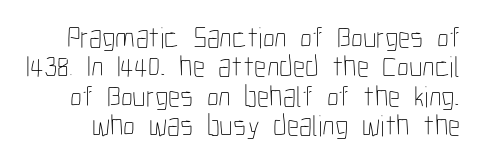
Q: Is the text bold? A: No.
Q: Is the text italic (slanted)? A: No, it is upright.
Q: Is the text underlined? A: No.
Q: Is the spacing between letters normal or unusually wide? A: Normal.
Q: Is the spacing between lines tight, normal or loose? A: Tight.
Q: Width (condensed, normal, or wide)? A: Condensed.
Q: Stroke contrast? A: Low.
Q: x-height? A: Medium.
Q: Monospaced? A: No.
